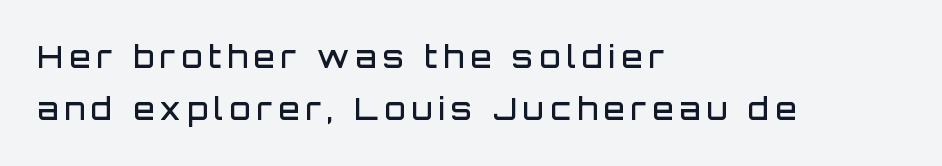
{"serif": "no", "italic": "no", "bold": "semi", "weight": "semibold", "width": "normal", "stroke_contrast": "low", "x_height": "large", "monospaced": "no", "underline": "no", "align": "left", "line_spacing_ratio": 1.75, "letter_spacing": "wide", "letter_spacing_em": 0.21, "glyph_px": 30}
